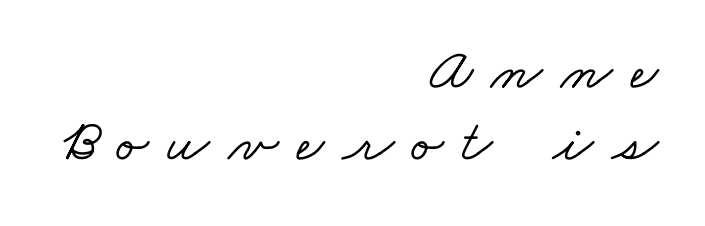
The image shows 60 px wide serif type; set right-aligned, line spacing 1.2x, unusually wide letter spacing (+0.3 em), not underlined; low stroke contrast and a small x-height.
